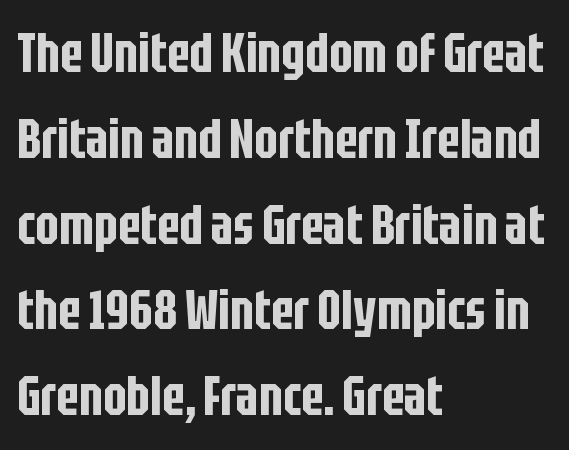
{"serif": "no", "italic": "no", "width": "condensed", "stroke_contrast": "low", "x_height": "large", "monospaced": "no", "underline": "no", "align": "left", "line_spacing": "normal", "line_spacing_ratio": 1.56, "letter_spacing": "normal", "letter_spacing_em": 0.0, "glyph_px": 55}
